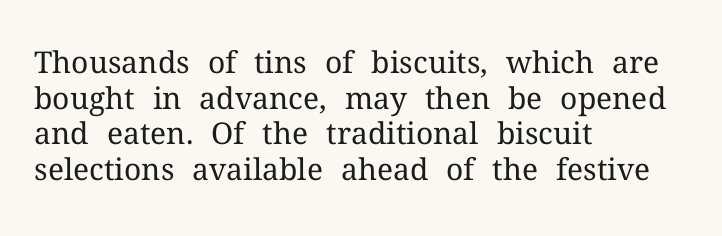
{"serif": "yes", "italic": "no", "bold": "no", "weight": "regular", "width": "normal", "stroke_contrast": "medium", "x_height": "medium", "monospaced": "no", "underline": "no", "align": "left", "line_spacing_ratio": 1.19, "letter_spacing": "normal", "letter_spacing_em": 0.0, "glyph_px": 30}
